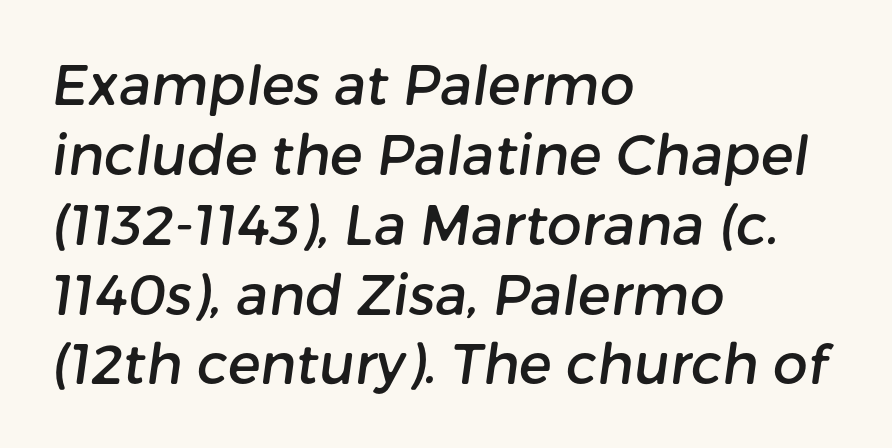
The letters advance in unequal steps, a hallmark of proportional type. You can tell from the bare stems that sans-serif type was used. Leading matches the norm, producing a regular column. All the whitespace from short lines collects on the right. Tracking value appears to be zero — textbook default spacing. Underlining? Definitely not there.
